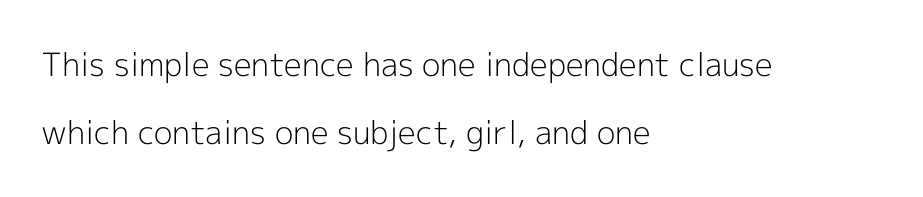
A typesetter would call this proportional, since set widths differ per character. Caption: face not bold, strokes unweighted. Vertical strokes here are truly vertical. A sans-serif font was chosen for this passage. Decoration check: the copy has no underline. Typeset ragged right — the left edge is the straight one.
